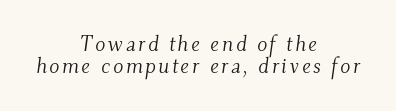
Q: Is the text bold? A: No.
Q: Is the text italic (slanted)? A: Yes, it leans right by about 9 degrees.
Q: Is the text underlined? A: No.
Q: How is the paragraph aligned? A: Centered.
Q: Is the spacing between lines tight, normal or loose? A: Tight.
